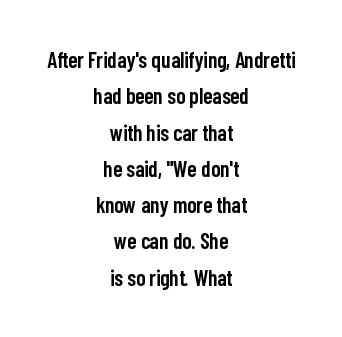
{"italic": "no", "bold": "semi", "underline": "no", "align": "center", "line_spacing": "normal", "line_spacing_ratio": 1.65, "letter_spacing": "normal", "letter_spacing_em": 0.0, "glyph_px": 22}
